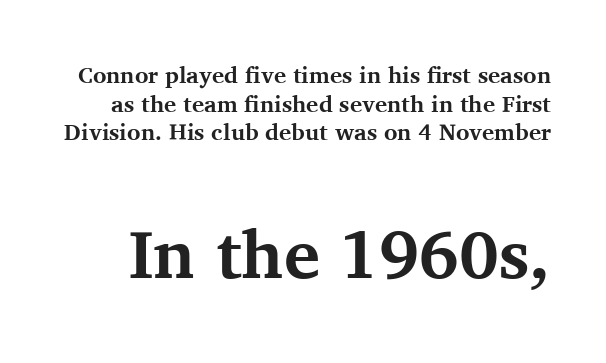
The image shows 68 px bold serif type, upright; set normal line spacing (1.25x), normal letter spacing, not underlined; the second (bottom) block is 2.96x larger; medium stroke contrast and a medium x-height.
